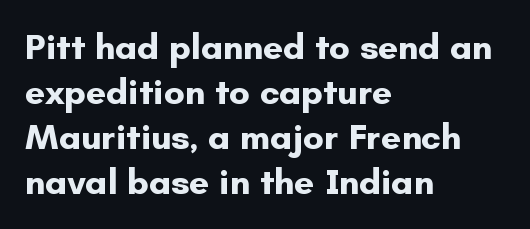
{"serif": "no", "italic": "no", "bold": "yes", "weight": "bold", "width": "normal", "stroke_contrast": "low", "x_height": "small", "monospaced": "no", "underline": "no", "align": "left", "line_spacing": "normal", "line_spacing_ratio": 1.25, "letter_spacing": "normal", "letter_spacing_em": 0.0, "glyph_px": 36}
